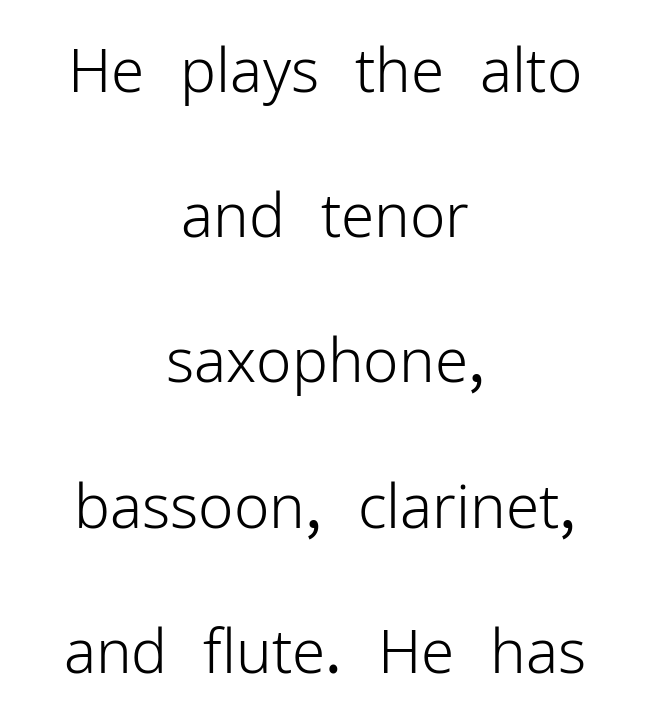
Q: Is the text bold? A: No.
Q: Is the text italic (slanted)? A: No, it is upright.
Q: Is the typeface a serif or a sans-serif typeface? A: Sans-serif.
Q: Is the text underlined? A: No.
Q: How is the paragraph aligned? A: Centered.
Q: Is the spacing between letters normal or unusually wide? A: Normal.
Q: Is the spacing between lines tight, normal or loose? A: Loose.
Q: Width (condensed, normal, or wide)? A: Normal.
Q: Stroke contrast? A: Low.
Q: x-height? A: Medium.
Q: Monospaced? A: No.
